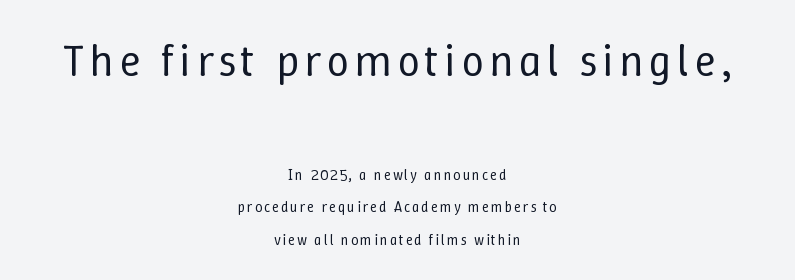
Q: Is the text bold? A: No.
Q: Is the text italic (slanted)? A: No, it is upright.
Q: Is the text underlined? A: No.
Q: How is the paragraph aligned? A: Centered.
Q: Is the spacing between lines tight, normal or loose? A: Loose.
Q: Which block of text is set in a larger size, the first (top) or the second (bottom)? A: The first (top) one.
Q: Width (condensed, normal, or wide)? A: Normal.
Q: Stroke contrast? A: Low.
Q: x-height? A: Medium.
Q: Monospaced? A: No.
